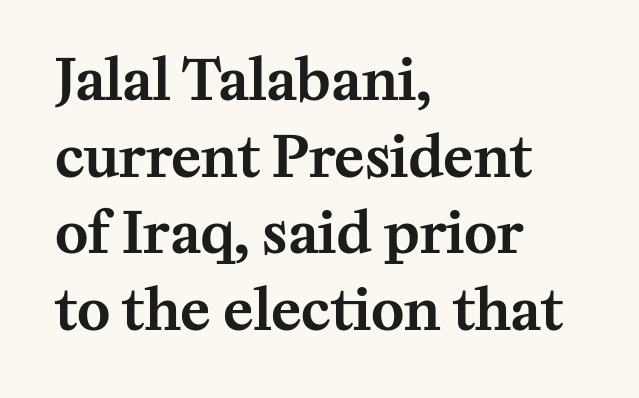
The image shows 56 px serif type, upright; set left-aligned, normal line spacing (1.37x), normal letter spacing, not underlined; medium stroke contrast and a medium x-height.
